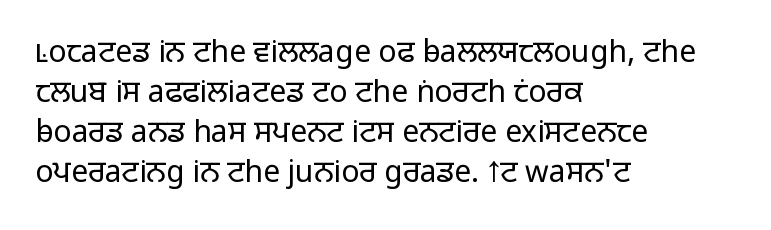
Descenders hang freely into open space. Is there any slant? The stems are plumb. A student would call this left alignment; a typographer would say flush left, rag right. The passage shown is typed in a proportional face where columns would drift. The designer left line spacing at the default.
